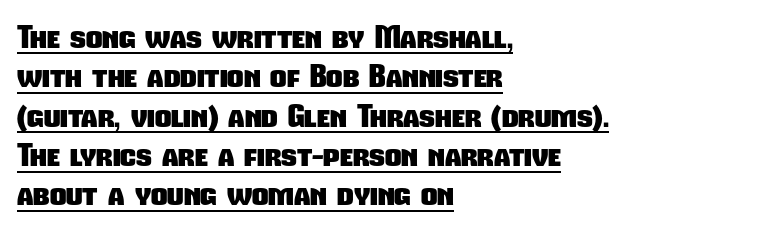
Q: Is the text bold? A: Yes.
Q: Is the typeface a serif or a sans-serif typeface? A: Sans-serif.
Q: Is the text underlined? A: Yes.
Q: How is the paragraph aligned? A: Left-aligned.
Q: Is the spacing between letters normal or unusually wide? A: Normal.
Q: Width (condensed, normal, or wide)? A: Condensed.
Q: Stroke contrast? A: Low.
Q: x-height? A: Medium.
Q: Monospaced? A: No.
